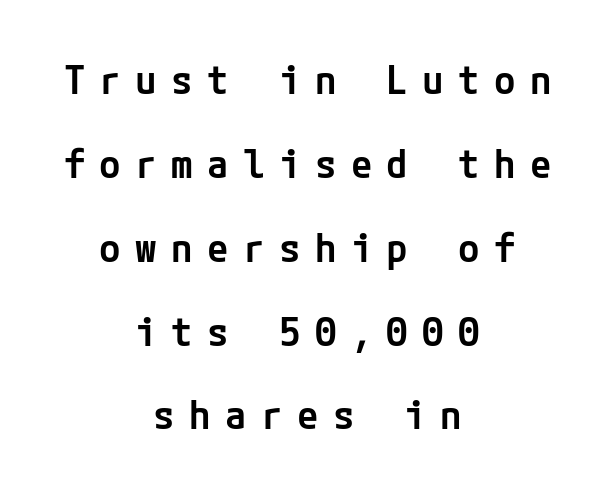
The image shows 39 px semibold sans-serif type, upright; set centered, loose line spacing (2.15x), unusually wide letter spacing (+0.37 em), not underlined; low stroke contrast and a medium x-height.
